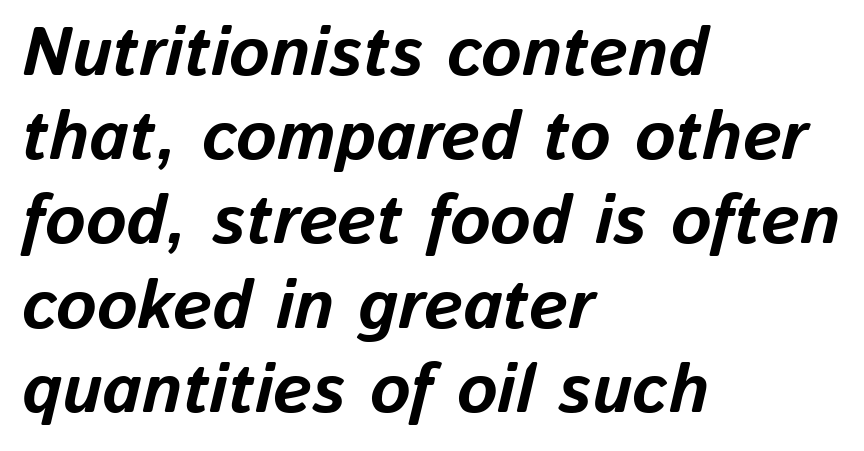
{"italic": "yes", "lean": "right", "slant_degrees": 13, "bold": "yes", "weight": "bold", "width": "normal", "stroke_contrast": "low", "x_height": "medium", "monospaced": "no", "underline": "no", "align": "left", "line_spacing_ratio": 1.22, "letter_spacing": "normal", "letter_spacing_em": 0.0, "glyph_px": 69}
